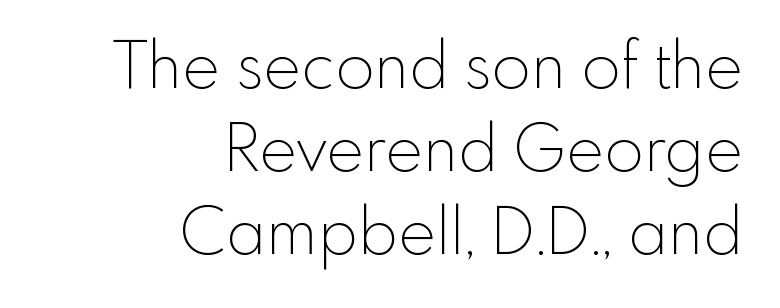
The image shows 64 px thin sans-serif type, upright; set right-aligned, normal line spacing (1.3x), normal letter spacing, not underlined; a small x-height.
